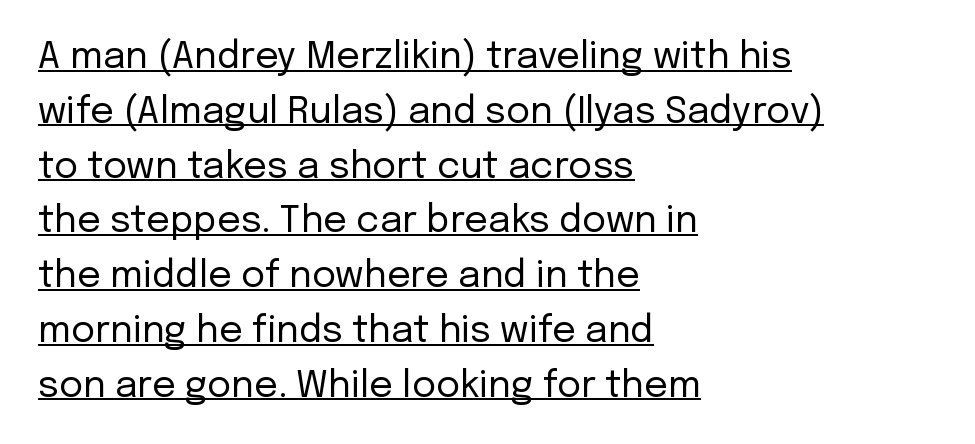
Q: Is the text bold? A: No.
Q: Is the text italic (slanted)? A: No, it is upright.
Q: Is the typeface a serif or a sans-serif typeface? A: Sans-serif.
Q: Is the text underlined? A: Yes.
Q: How is the paragraph aligned? A: Left-aligned.
Q: Is the spacing between letters normal or unusually wide? A: Normal.
Q: Is the spacing between lines tight, normal or loose? A: Normal.
Q: Width (condensed, normal, or wide)? A: Normal.
Q: Stroke contrast? A: Low.
Q: x-height? A: Medium.
Q: Monospaced? A: No.
